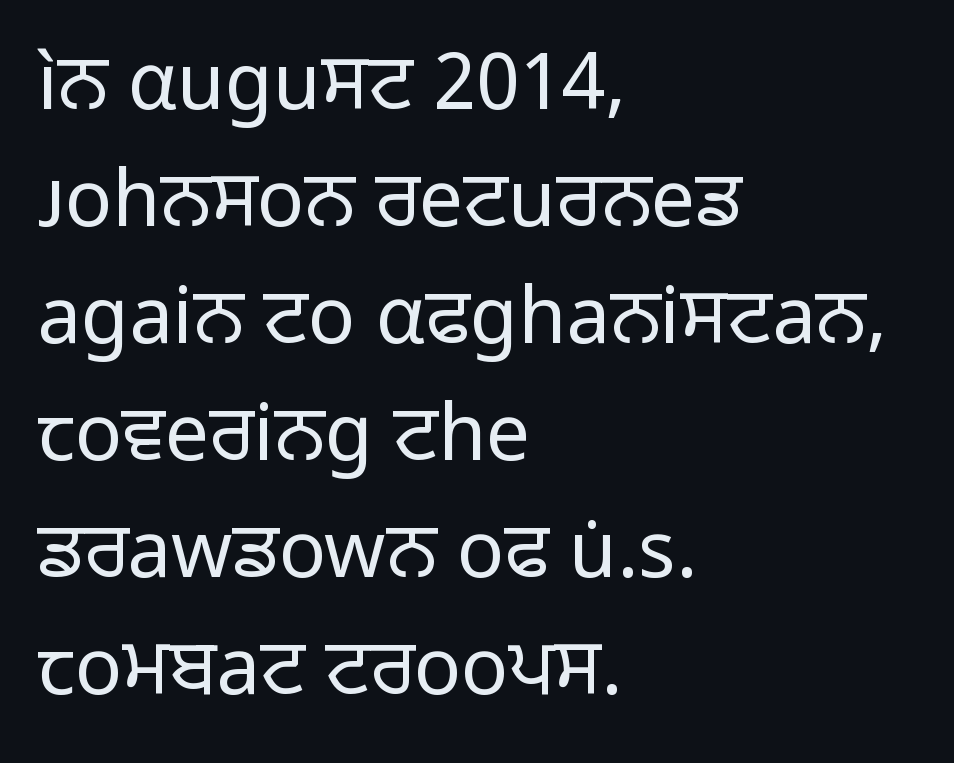
The zone under the glyphs is completely vacant. Quick note: not italic, upright. This is sans-serif lettering, the kind often seen on screens and signage. These lines sit exactly where default settings would place them. The line texture is even and compact thanks to regular tracking. The passage is arranged the way most books set body copy — flush left.
